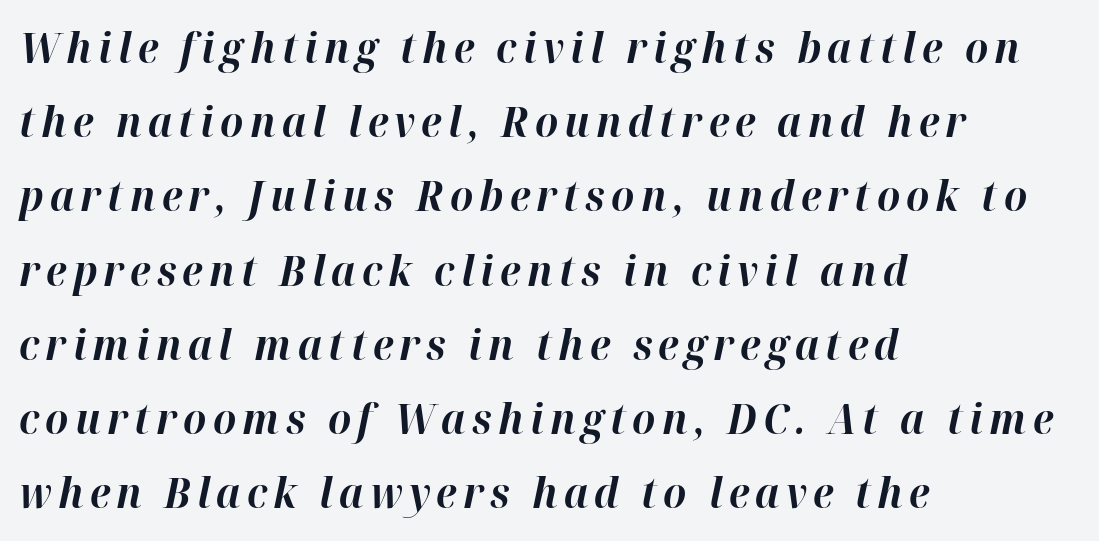
Summary of weight: heavy, a full bold. The rendering anchors every line to the left-hand side. The specimen reads as italic at a glance. Has an underline been added? It has not. The passage shown is typed in a proportional face where columns would drift.
